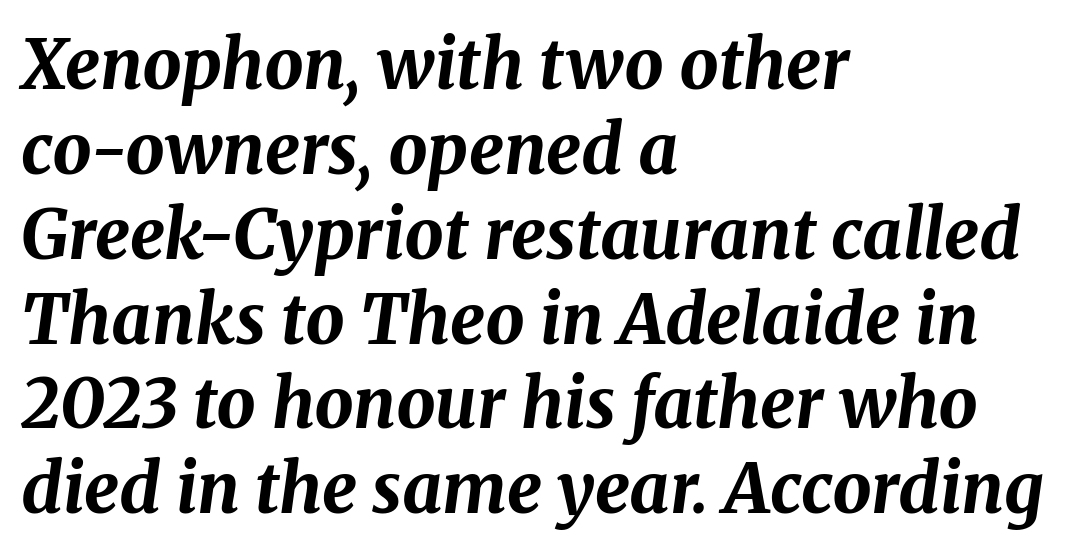
The image shows 69 px bold type, italic (leaning right); set left-aligned, line spacing 1.23x, normal letter spacing, not underlined; medium stroke contrast and a medium x-height.
